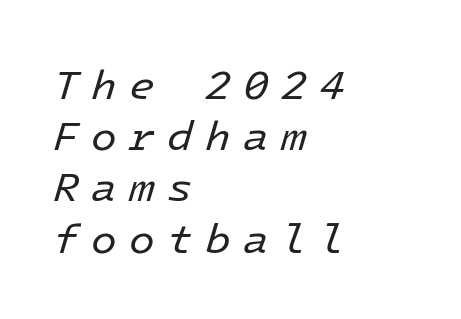
Q: Is the text bold? A: No.
Q: Is the text italic (slanted)? A: Yes, it leans right by about 16 degrees.
Q: Is the text underlined? A: No.
Q: How is the paragraph aligned? A: Left-aligned.
Q: Is the spacing between letters normal or unusually wide? A: Unusually wide.
Q: Width (condensed, normal, or wide)? A: Normal.
Q: Stroke contrast? A: Low.
Q: x-height? A: Medium.
